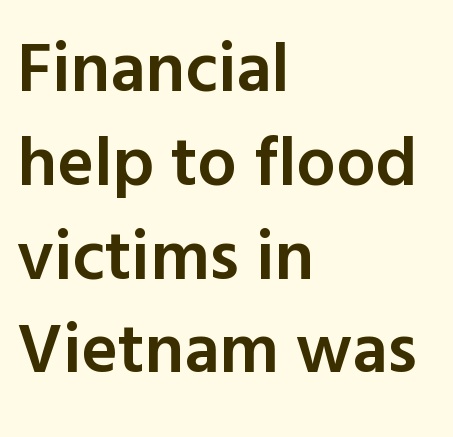
{"serif": "no", "italic": "no", "bold": "semi", "weight": "semibold", "width": "normal", "x_height": "medium", "monospaced": "no", "underline": "no", "align": "left", "line_spacing": "normal", "line_spacing_ratio": 1.34, "letter_spacing": "normal", "letter_spacing_em": 0.0, "glyph_px": 70}
